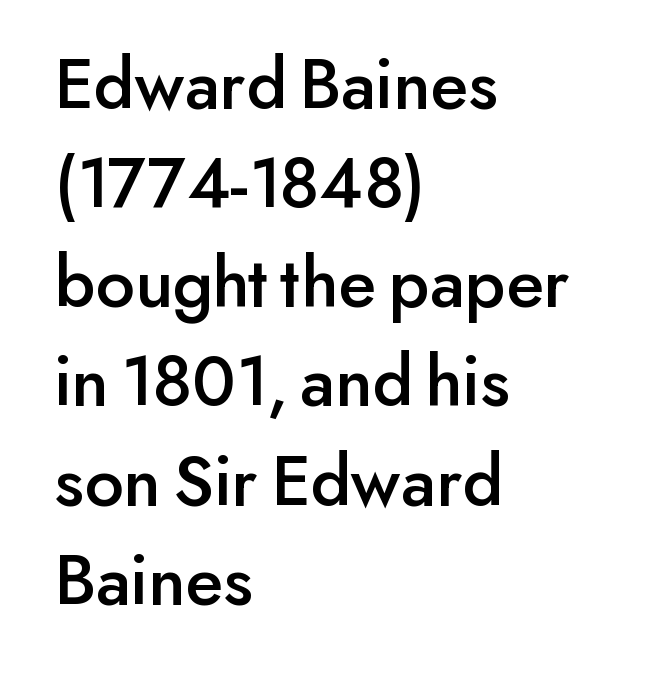
{"serif": "no", "italic": "no", "width": "normal", "stroke_contrast": "low", "x_height": "small", "monospaced": "no", "underline": "no", "align": "left", "line_spacing": "normal", "line_spacing_ratio": 1.34, "letter_spacing": "normal", "letter_spacing_em": 0.0, "glyph_px": 74}
